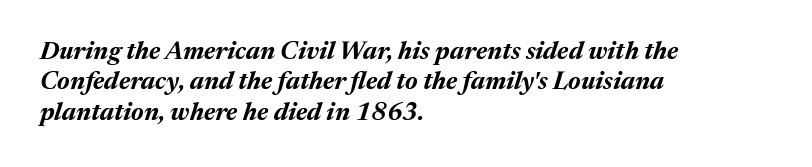
The area under the type is left untouched. Alignment: flush left. The strokes are fattened all the way to bold. Short note: letters normally spaced.
